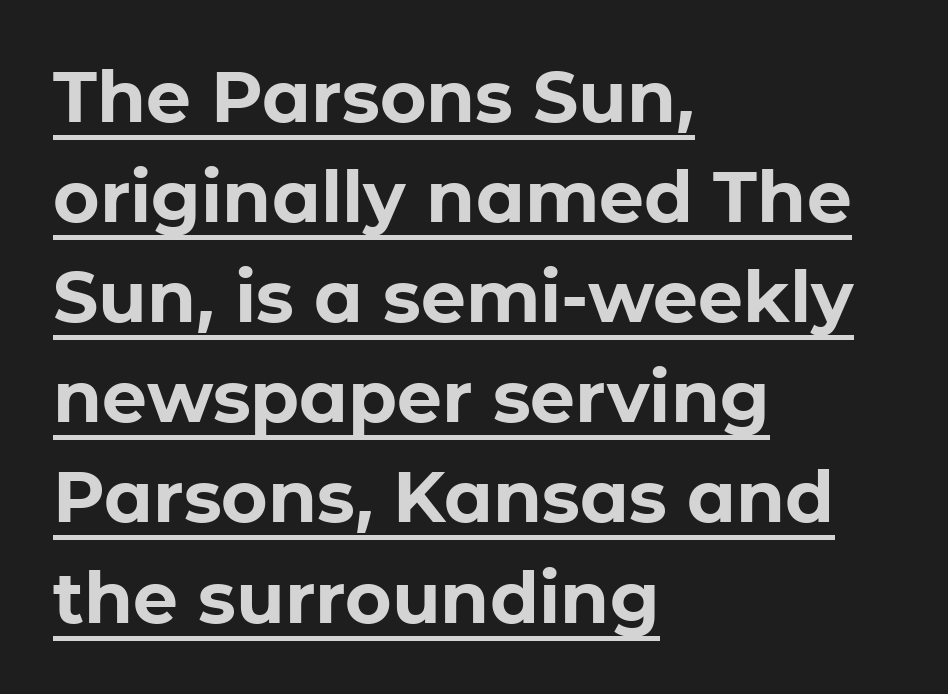
The image shows 71 px bold sans-serif type, upright; set left-aligned, normal line spacing (1.41x), normal letter spacing, underlined; low stroke contrast and a medium x-height.
